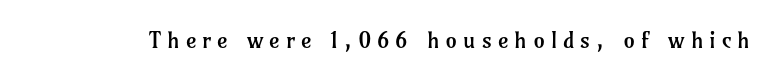
Q: Is the text bold? A: No.
Q: Is the text italic (slanted)? A: No, it is upright.
Q: Is the text underlined? A: No.
Q: Is the spacing between letters normal or unusually wide? A: Unusually wide.
